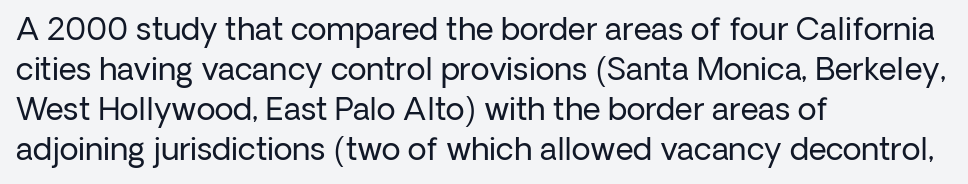
Q: Is the text bold? A: No.
Q: Is the text italic (slanted)? A: No, it is upright.
Q: Is the typeface a serif or a sans-serif typeface? A: Sans-serif.
Q: Is the text underlined? A: No.
Q: How is the paragraph aligned? A: Left-aligned.
Q: Is the spacing between letters normal or unusually wide? A: Normal.
Q: Is the spacing between lines tight, normal or loose? A: Normal.
Q: Width (condensed, normal, or wide)? A: Normal.
Q: Stroke contrast? A: Low.
Q: x-height? A: Medium.
Q: Monospaced? A: No.
